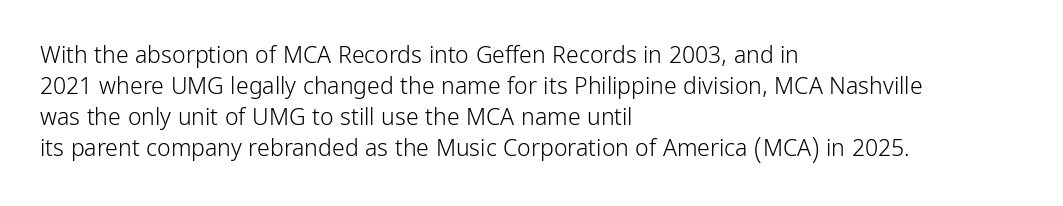
The image shows 23 px text type, upright; set left-aligned, normal line spacing (1.35x), normal letter spacing, not underlined.
